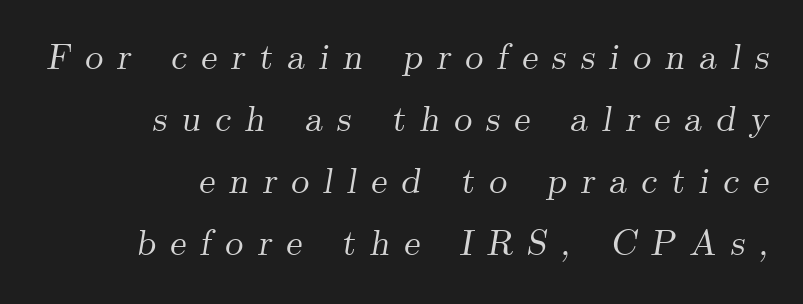
The image shows 36 px serif type, italic (leaning right); set right-aligned, line spacing 1.72x, unusually wide letter spacing (+0.39 em), not underlined; medium stroke contrast and a small x-height.
